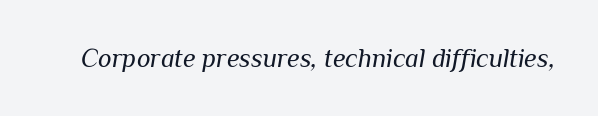
Q: Is the text bold? A: No.
Q: Is the text italic (slanted)? A: Yes, it leans right by about 10 degrees.
Q: Is the text underlined? A: No.
Q: Is the spacing between letters normal or unusually wide? A: Normal.
